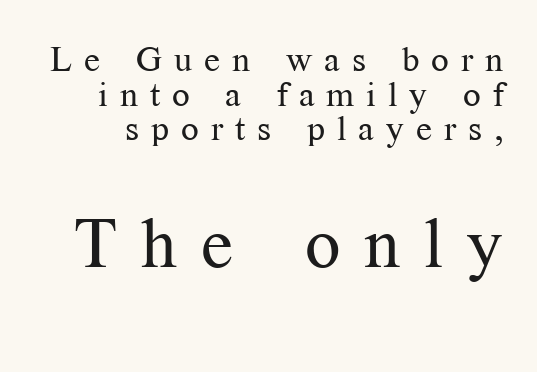
The image shows 70 px regular-weight serif type, upright; set tight line spacing (0.99x), unusually wide letter spacing (+0.34 em), not underlined; the second (bottom) block is 2.0x larger; medium stroke contrast and a medium x-height.
